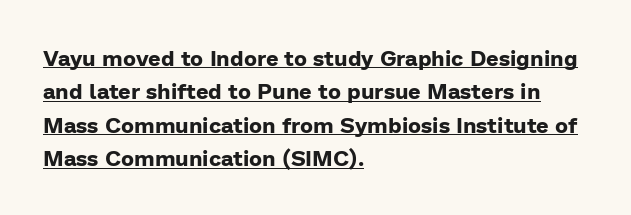
The image shows 22 px bold type, upright; set left-aligned, normal line spacing (1.52x), normal letter spacing, underlined.
